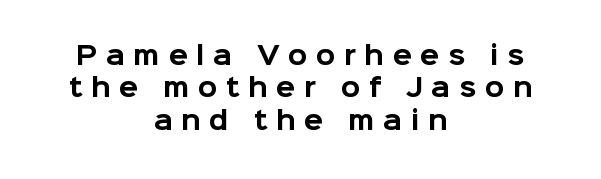
Q: Is the text bold? A: Yes.
Q: Is the text italic (slanted)? A: No, it is upright.
Q: Is the text underlined? A: No.
Q: How is the paragraph aligned? A: Centered.
Q: Is the spacing between letters normal or unusually wide? A: Unusually wide.
Q: Is the spacing between lines tight, normal or loose? A: Normal.
